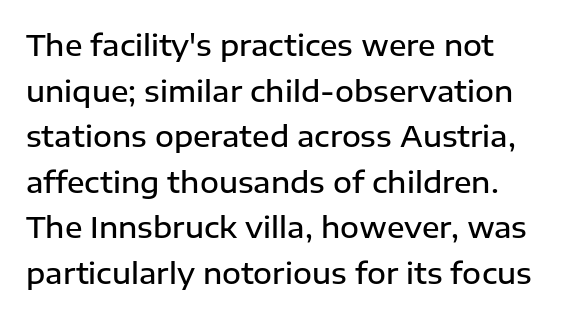
Q: Is the text bold? A: Semi-bold.
Q: Is the text italic (slanted)? A: No, it is upright.
Q: Is the typeface a serif or a sans-serif typeface? A: Sans-serif.
Q: Is the text underlined? A: No.
Q: Is the spacing between letters normal or unusually wide? A: Normal.
Q: Is the spacing between lines tight, normal or loose? A: Normal.
Q: Width (condensed, normal, or wide)? A: Normal.
Q: Stroke contrast? A: Low.
Q: x-height? A: Medium.
Q: Monospaced? A: No.
